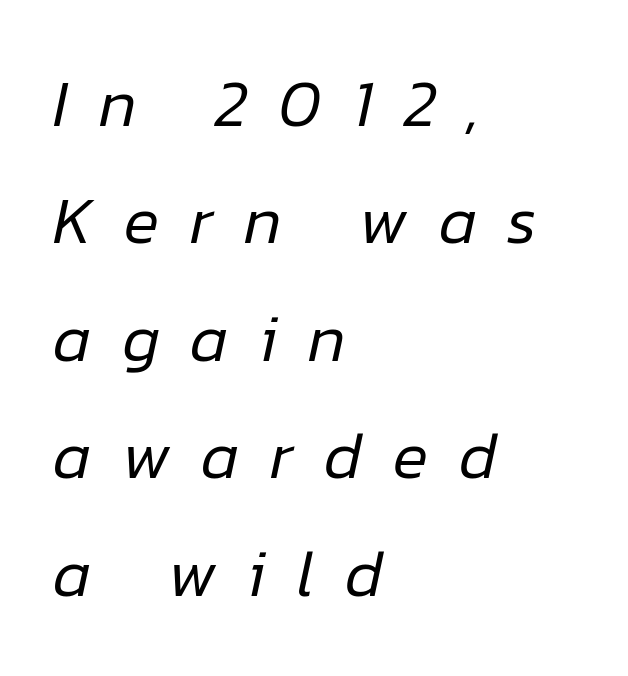
This sample is left-justified, so line endings fall wherever the words run out. Is the letter spacing exaggerated? Yes — the characters are pushed far apart. Words float on clear page, feet unadorned. Looking at the ascenders, they clearly lean. Is this a heavy cut? Hardly; it is regular or lighter.
